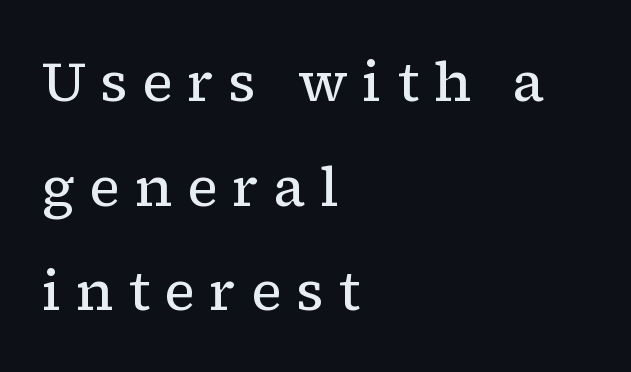
{"serif": "yes", "italic": "no", "bold": "no", "weight": "regular", "width": "normal", "stroke_contrast": "low", "x_height": "medium", "monospaced": "no", "underline": "no", "align": "left", "line_spacing_ratio": 1.87, "letter_spacing": "wide", "letter_spacing_em": 0.25, "glyph_px": 56}
